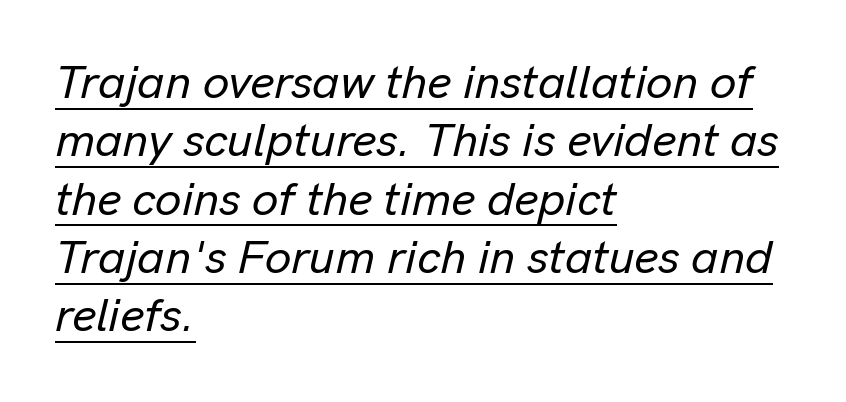
One-word summary of the alignment: left. This rendering features underlined lettering. Students, note that the glyphs here touch the page at normal intervals. This sample uses an oblique cut, with every glyph tilted off the vertical.
